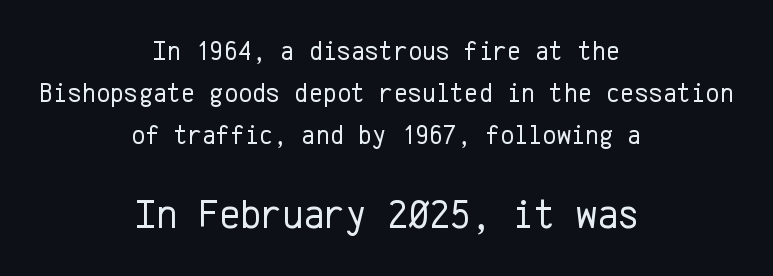
The passage shown stacks its lines at a standard gap. Teacher's note: observe the equal gaps on both sides — that is centered alignment. The passage shown is not bold in any degree. The zone under the glyphs is completely vacant. No extra tracking has been applied to these lines.
